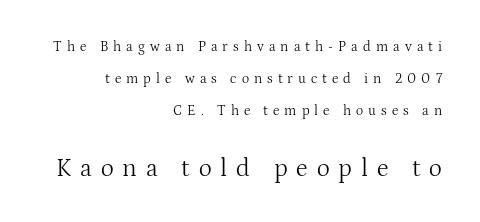
{"italic": "no", "bold": "no", "underline": "no", "align": "right", "line_spacing": "loose", "line_spacing_ratio": 2.29, "letter_spacing": "wide", "letter_spacing_em": 0.36, "larger_block": "second", "size_ratio": 1.79, "glyph_px": 25}
